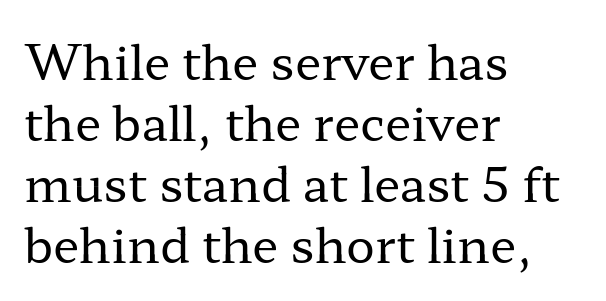
The image shows 48 px regular-weight, wide serif type, upright; set left-aligned, normal line spacing (1.27x), normal letter spacing, not underlined; low stroke contrast and a medium x-height.
